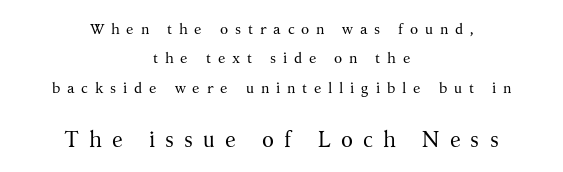
{"italic": "no", "bold": "no", "underline": "no", "align": "center", "line_spacing": "loose", "line_spacing_ratio": 1.96, "letter_spacing": "wide", "letter_spacing_em": 0.45, "larger_block": "second", "size_ratio": 1.47, "glyph_px": 22}
